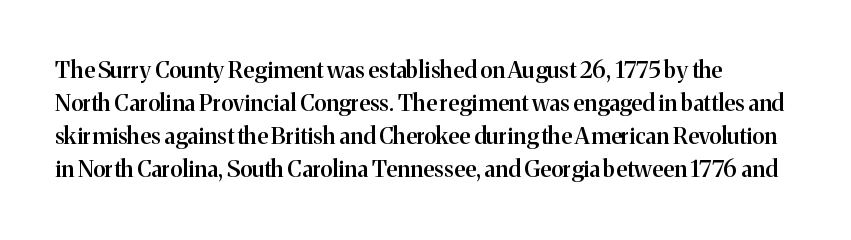
The image shows 23 px text type, upright; set normal line spacing (1.44x), normal letter spacing, not underlined.
